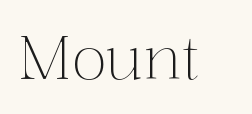
The image shows 59 px light serif type, upright; set normal letter spacing, not underlined; medium stroke contrast and a medium x-height.
